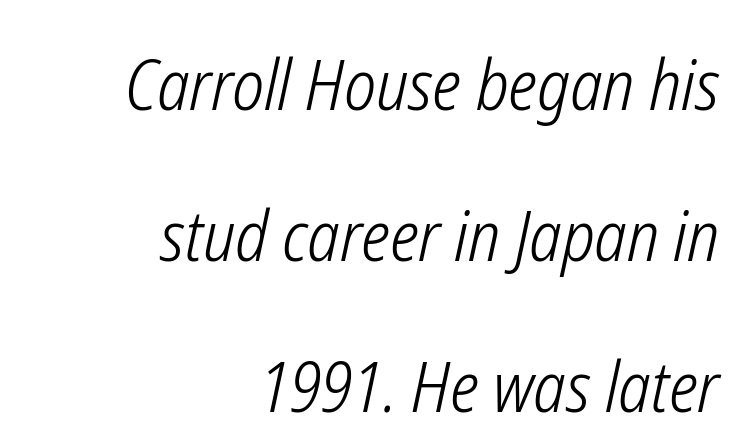
Is this a fixed-width face? No — the glyphs have proportional, varying widths. A typesetter would call this zero additional tracking. The rendering anchors every line to the right-hand side. The passage shown is not underscored anywhere. The leading is generous, giving the passage an open texture.
